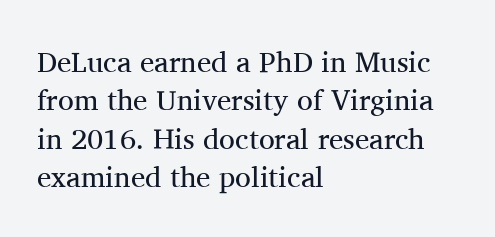
The image shows 29 px regular-weight serif type, upright; set left-aligned, normal line spacing (1.32x), normal letter spacing, not underlined; medium stroke contrast and a medium x-height.
